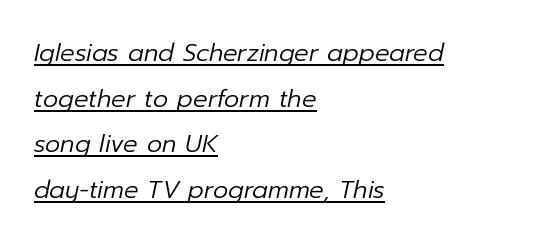
The strokes carry an ordinary text weight at most. You can tell it's italic because the verticals aren't actually vertical. The passage shown has conventional tracking throughout. Underlining? Definitely there. In terms of leading, this rendering errs on the spacious side. Typeset ragged right — the left edge is the straight one.
